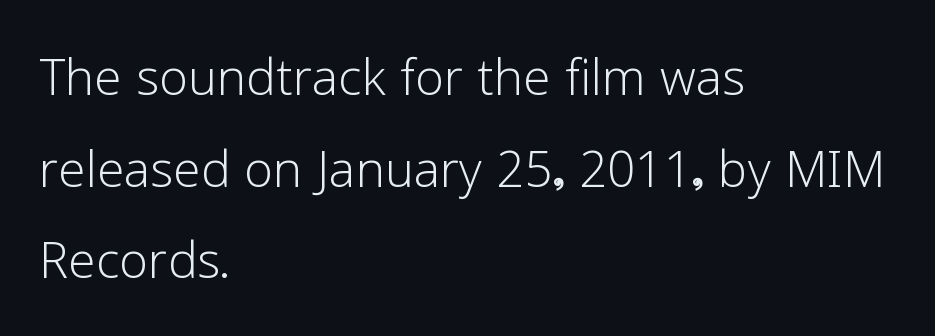
The gap between lines stays unmarked. The lettering stays uniformly vertical, giving the passage a roman look. Heaviness? Minimal to ordinary, like unemphasized prose. Alignment: flush left. The horizontal fit of the characters is conventional and even.
